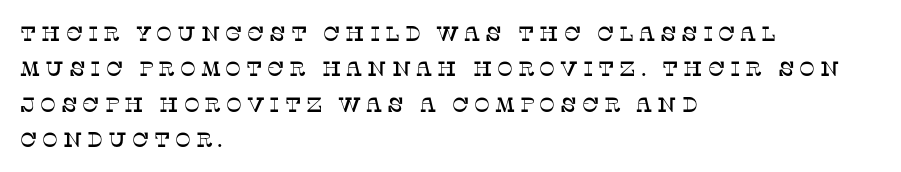
Q: Is the text italic (slanted)? A: No, it is upright.
Q: Is the text underlined? A: No.
Q: How is the paragraph aligned? A: Left-aligned.
Q: Is the spacing between letters normal or unusually wide? A: Unusually wide.
Q: Is the spacing between lines tight, normal or loose? A: Normal.
